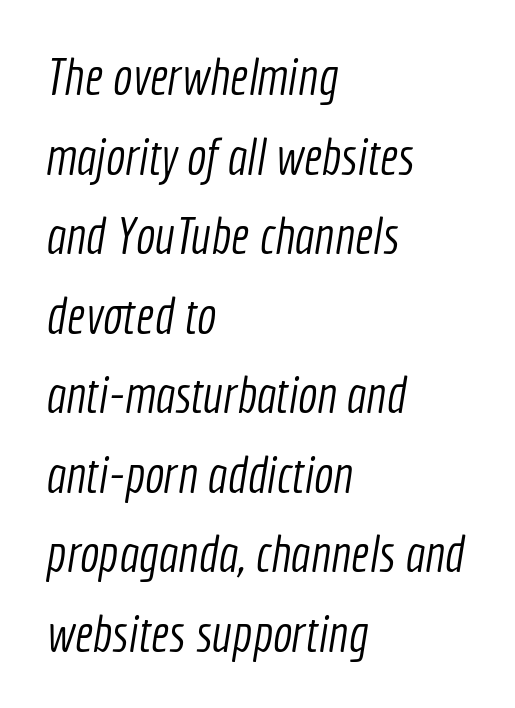
Q: Is the text bold? A: No.
Q: Is the typeface a serif or a sans-serif typeface? A: Sans-serif.
Q: Is the text underlined? A: No.
Q: How is the paragraph aligned? A: Left-aligned.
Q: Is the spacing between letters normal or unusually wide? A: Normal.
Q: Is the spacing between lines tight, normal or loose? A: Normal.
Q: Width (condensed, normal, or wide)? A: Condensed.
Q: x-height? A: Medium.
Q: Monospaced? A: No.
